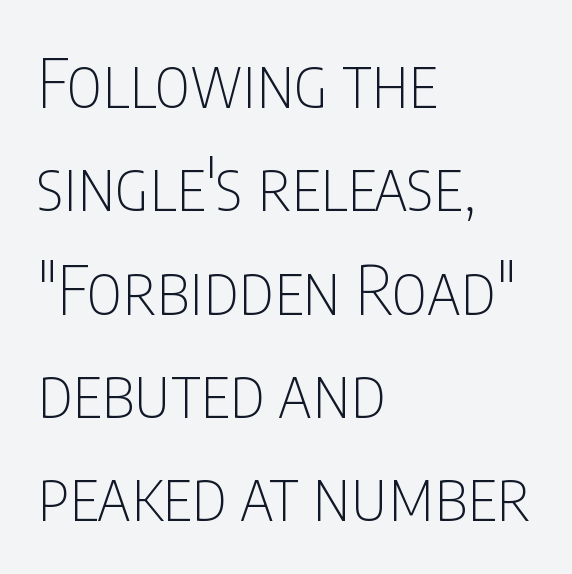
The image shows 68 px thin, condensed sans-serif type, upright; set left-aligned, normal line spacing (1.52x), normal letter spacing, not underlined; low stroke contrast and a large x-height.
